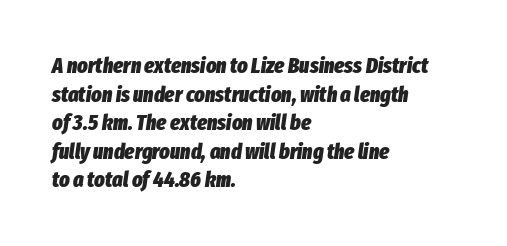
The image shows 22 px bold type, italic (leaning right); set left-aligned, normal line spacing (1.3x), normal letter spacing, not underlined.
